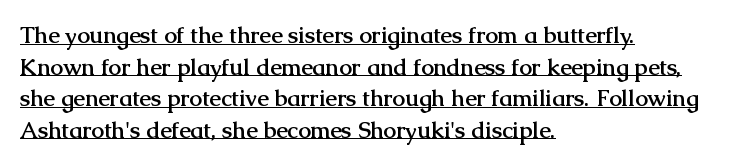
{"italic": "no", "bold": "yes", "underline": "yes", "align": "left", "line_spacing": "normal", "line_spacing_ratio": 1.37, "letter_spacing": "normal", "letter_spacing_em": 0.0, "glyph_px": 23}
